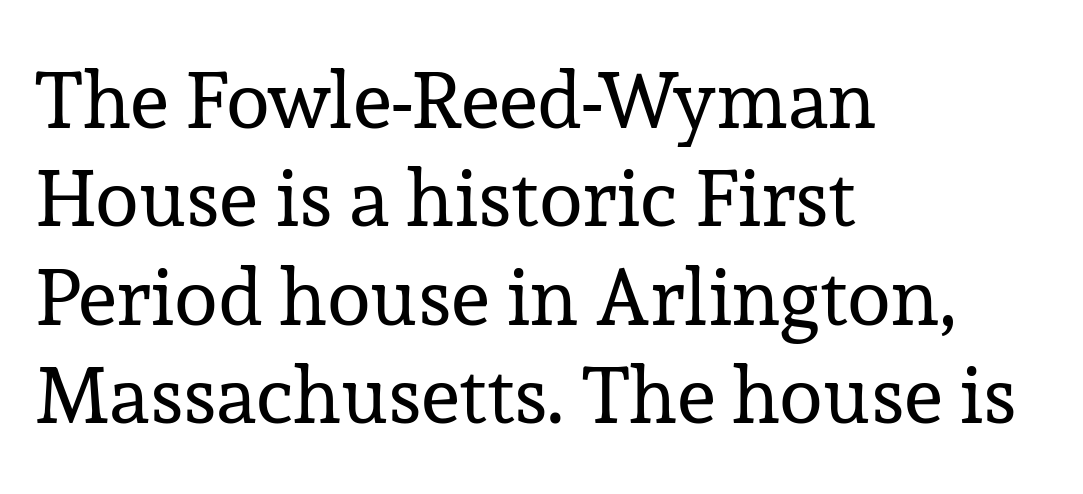
The image shows 80 px regular-weight serif type, upright; set left-aligned, line spacing 1.23x, normal letter spacing, not underlined; low stroke contrast and a medium x-height.
